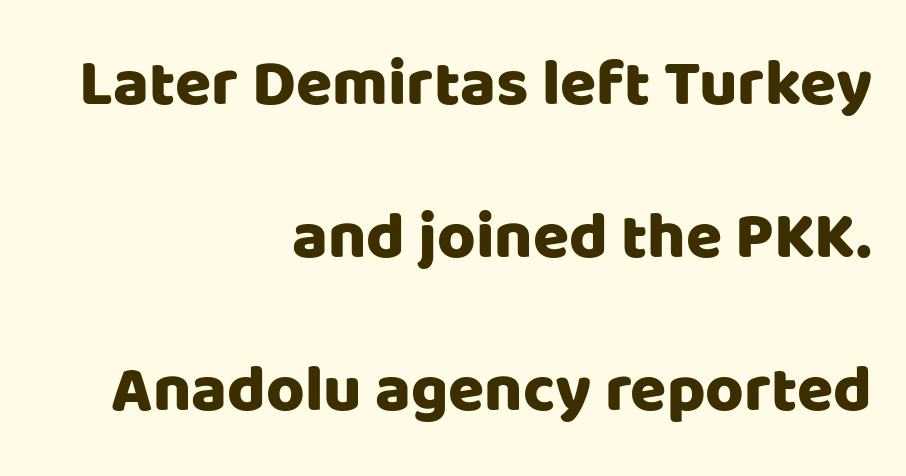
{"serif": "no", "italic": "no", "width": "normal", "stroke_contrast": "low", "x_height": "large", "monospaced": "no", "underline": "no", "align": "right", "line_spacing": "loose", "line_spacing_ratio": 2.32, "letter_spacing": "normal", "letter_spacing_em": 0.0, "glyph_px": 66}
